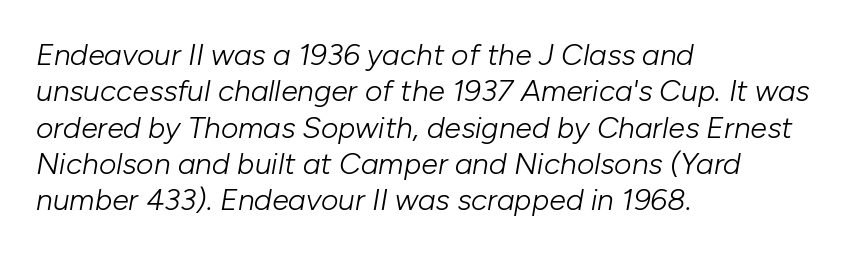
{"italic": "yes", "lean": "right", "slant_degrees": 10, "bold": "no", "weight": "light", "width": "normal", "stroke_contrast": "low", "x_height": "medium", "monospaced": "no", "underline": "no", "align": "left", "line_spacing_ratio": 1.21, "letter_spacing": "normal", "letter_spacing_em": 0.0, "glyph_px": 30}
